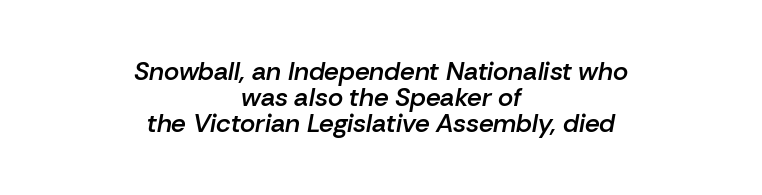
{"italic": "yes", "lean": "right", "slant_degrees": 10, "bold": "semi", "underline": "no", "align": "center", "line_spacing": "tight", "line_spacing_ratio": 1.0, "letter_spacing": "normal", "letter_spacing_em": 0.0, "glyph_px": 26}
